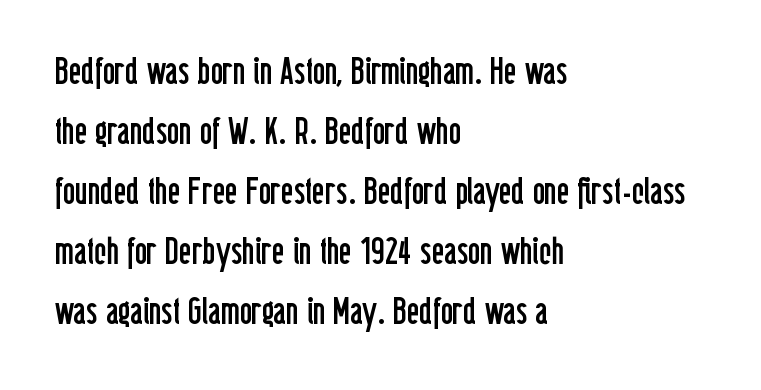
The letters advance in unequal steps, a hallmark of proportional type. This sample keeps an unexceptional amount of space between lines. Serifs: no, the terminals of the letterforms are clean. Stroke mass is kept to a normal reading level or below. The zone under the glyphs is completely vacant.
